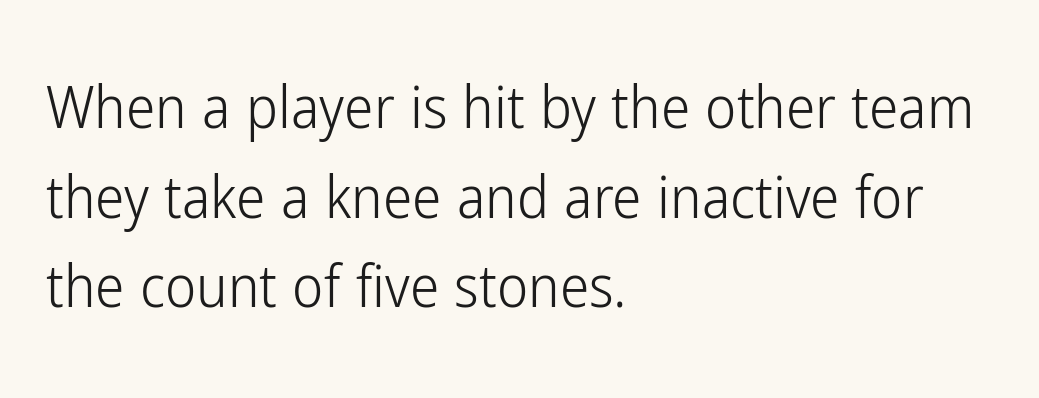
Nope, not italic — everything's standing straight. Check under the words: just untouched page. This sample is left-justified, so line endings fall wherever the words run out. The face used here is rendered with its standard letterfit. The strokes are not fattened; the text isn't bold. Here the designer chose a conventional face with non-uniform glyph widths.
